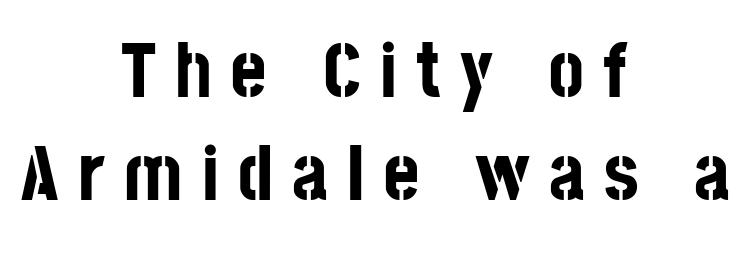
The image shows 78 px bold, condensed sans-serif type, upright; set centered, normal line spacing (1.32x), unusually wide letter spacing (+0.24 em), not underlined; low stroke contrast and a large x-height.
